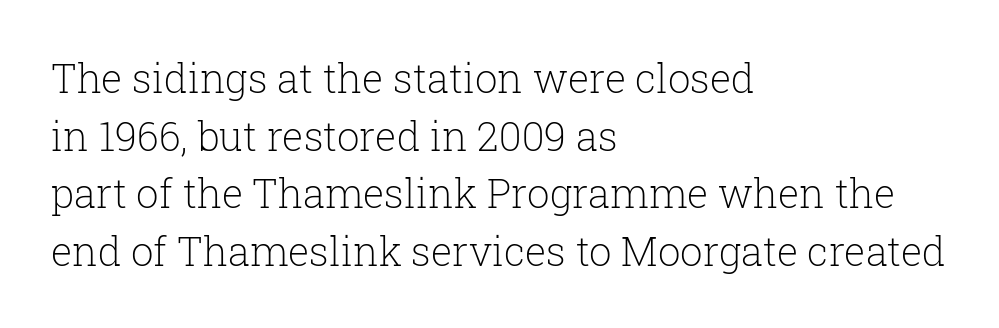
The image shows 40 px light serif type, upright; set left-aligned, normal line spacing (1.44x), normal letter spacing, not underlined; low stroke contrast and a medium x-height.
